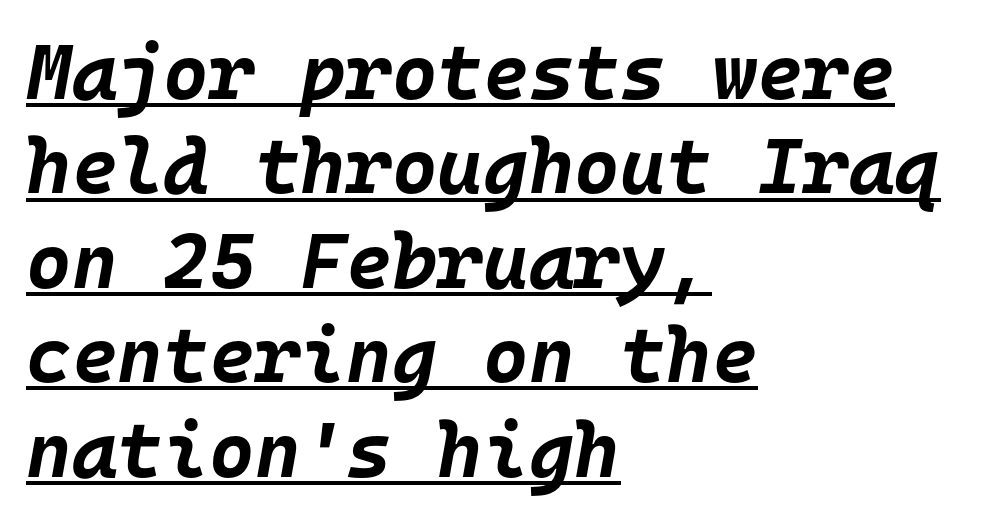
The image shows 78 px bold type, italic (leaning right), monospaced; set left-aligned, line spacing 1.21x, normal letter spacing, underlined; low stroke contrast and a large x-height.
